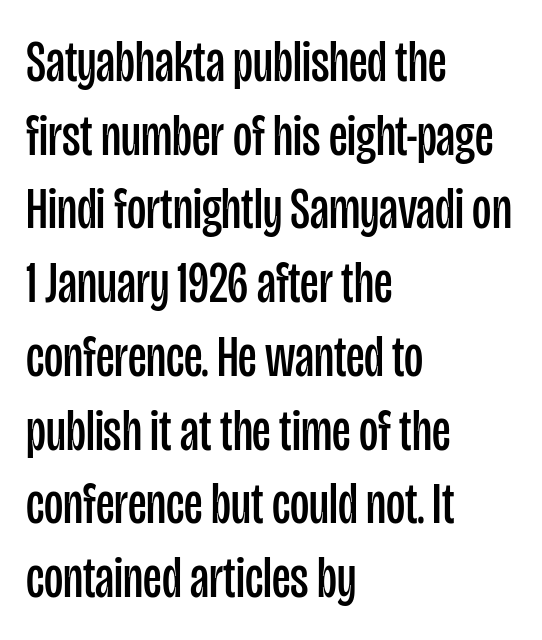
{"serif": "no", "italic": "no", "bold": "no", "weight": "regular", "width": "condensed", "stroke_contrast": "low", "x_height": "large", "monospaced": "no", "underline": "no", "align": "left", "line_spacing": "normal", "line_spacing_ratio": 1.25, "letter_spacing": "normal", "letter_spacing_em": 0.0, "glyph_px": 59}
